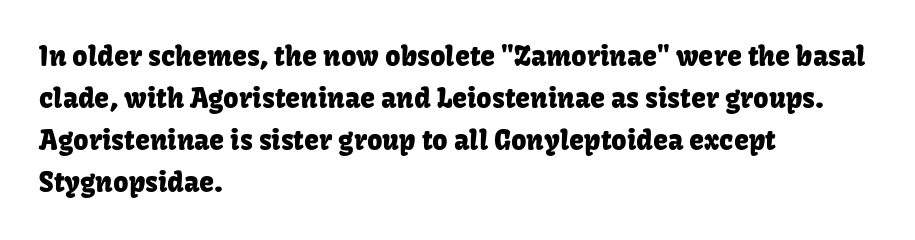
Quick note: underline off. The typesetter chose a ragged-right arrangement here. Posture: straight, roman, zero tilt. Leading: standard. Words appear dense and cohesive because spacing is normal.
